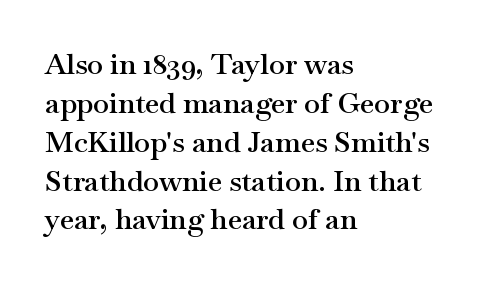
Notice how the passage keeps a crisp vertical edge on the left only. Interline gaps are of average width in this sample. Font category for this specimen: serif. There is no visible air inserted between adjacent glyphs. Notice how the stems are strictly vertical — no italics here.
